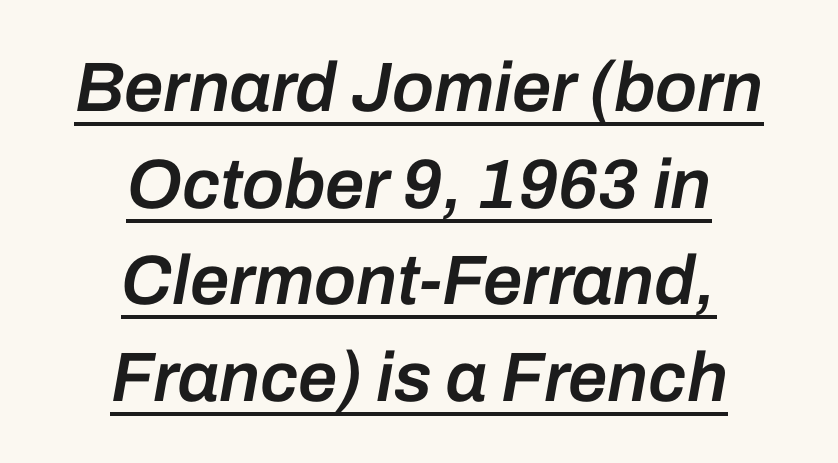
Q: Is the text bold? A: Semi-bold.
Q: Is the text italic (slanted)? A: Yes, it leans right by about 10 degrees.
Q: Is the text underlined? A: Yes.
Q: How is the paragraph aligned? A: Centered.
Q: Is the spacing between letters normal or unusually wide? A: Normal.
Q: Is the spacing between lines tight, normal or loose? A: Normal.
Q: Width (condensed, normal, or wide)? A: Normal.
Q: Stroke contrast? A: Low.
Q: x-height? A: Medium.
Q: Monospaced? A: No.
